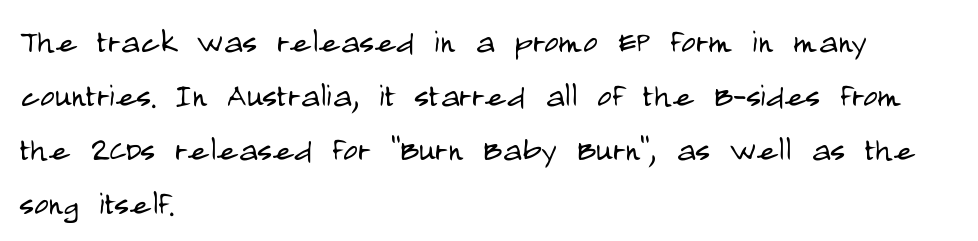
The image shows 40 px light, condensed sans-serif type, upright; set left-aligned, normal line spacing (1.35x), normal letter spacing, not underlined; low stroke contrast and a large x-height.
